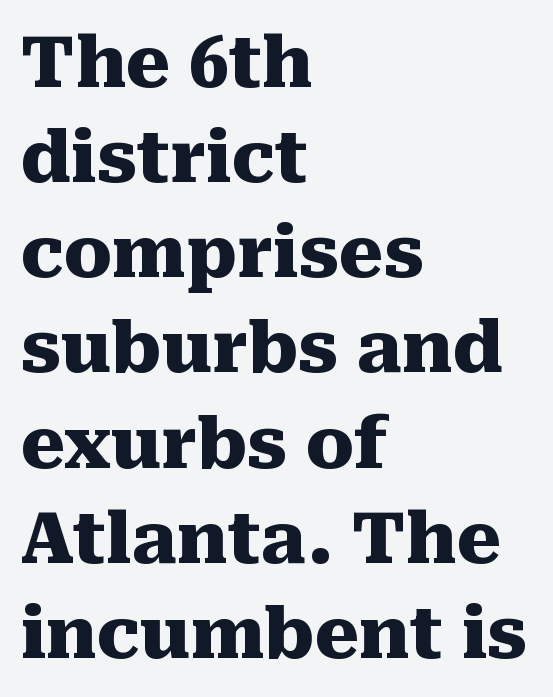
The image shows 71 px heavy serif type, upright; set left-aligned, normal line spacing (1.34x), normal letter spacing, not underlined; medium stroke contrast and a medium x-height.
